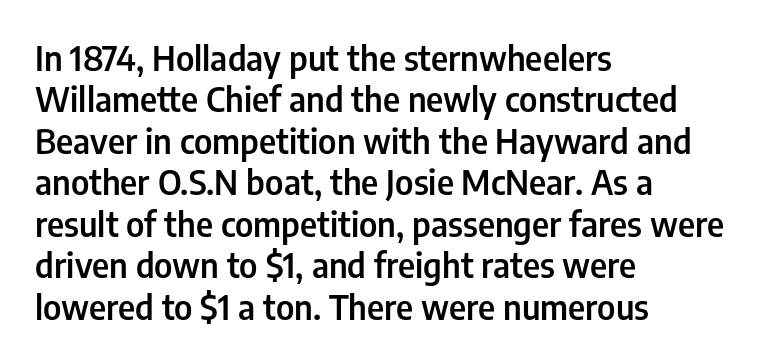
{"serif": "no", "italic": "no", "bold": "semi", "weight": "semibold", "width": "condensed", "stroke_contrast": "low", "x_height": "medium", "monospaced": "no", "underline": "no", "align": "left", "line_spacing_ratio": 1.22, "letter_spacing": "normal", "letter_spacing_em": 0.0, "glyph_px": 34}
